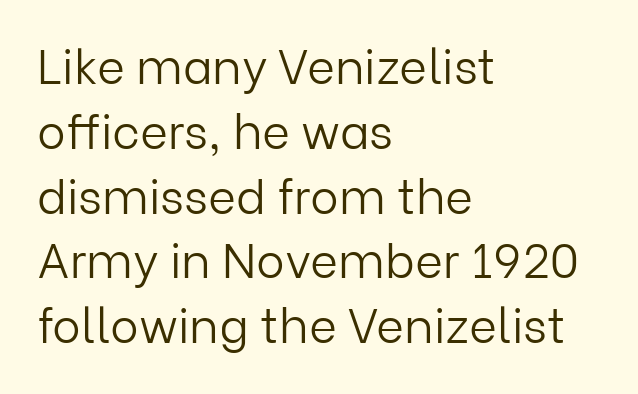
The image shows 48 px light sans-serif type, upright; set left-aligned, normal line spacing (1.35x), normal letter spacing, not underlined; low stroke contrast and a medium x-height.
